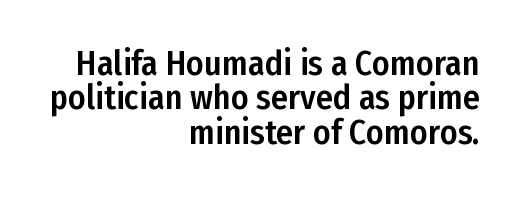
The image shows 34 px condensed sans-serif type, upright; set right-aligned, tight line spacing (1.01x), normal letter spacing, not underlined; low stroke contrast and a medium x-height.
